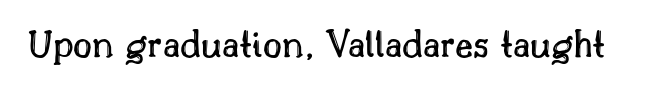
Q: Is the text italic (slanted)? A: No, it is upright.
Q: Is the text underlined? A: No.
Q: Is the spacing between letters normal or unusually wide? A: Normal.
Q: Width (condensed, normal, or wide)? A: Normal.
Q: x-height? A: Small.
Q: Monospaced? A: No.
